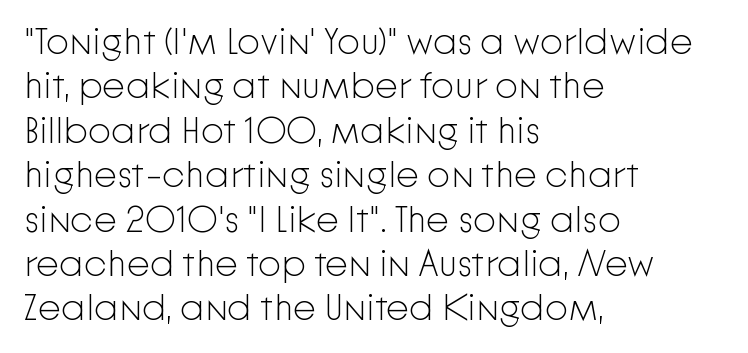
{"serif": "no", "italic": "no", "bold": "no", "weight": "light", "width": "normal", "stroke_contrast": "low", "x_height": "medium", "monospaced": "no", "underline": "no", "align": "left", "line_spacing_ratio": 1.2, "letter_spacing": "normal", "letter_spacing_em": 0.0, "glyph_px": 37}
